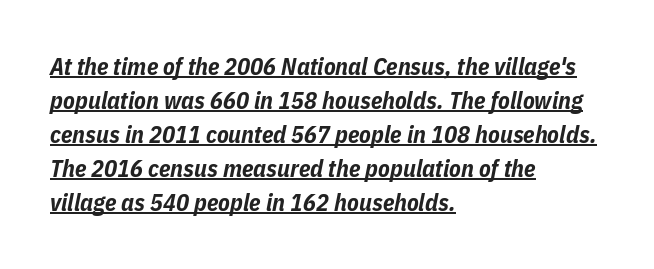
Q: Is the text bold? A: Yes.
Q: Is the text italic (slanted)? A: Yes, it leans right by about 11 degrees.
Q: Is the text underlined? A: Yes.
Q: How is the paragraph aligned? A: Left-aligned.
Q: Is the spacing between letters normal or unusually wide? A: Normal.
Q: Is the spacing between lines tight, normal or loose? A: Normal.
